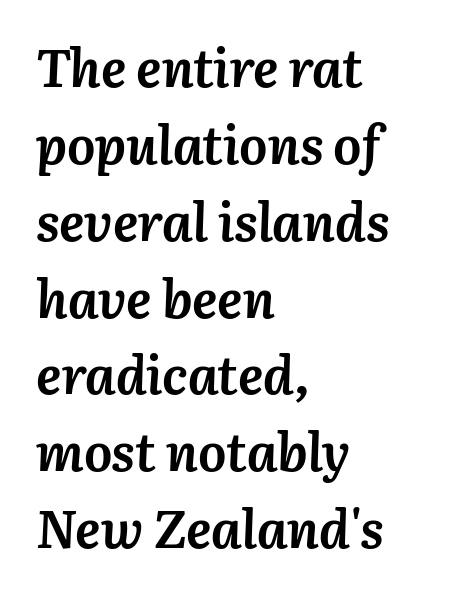
Q: Is the text bold? A: Yes.
Q: Is the text italic (slanted)? A: Yes, it leans right by about 3 degrees.
Q: Is the text underlined? A: No.
Q: How is the paragraph aligned? A: Left-aligned.
Q: Is the spacing between letters normal or unusually wide? A: Normal.
Q: Is the spacing between lines tight, normal or loose? A: Normal.
Q: Width (condensed, normal, or wide)? A: Normal.
Q: Stroke contrast? A: Medium.
Q: x-height? A: Medium.
Q: Monospaced? A: No.
